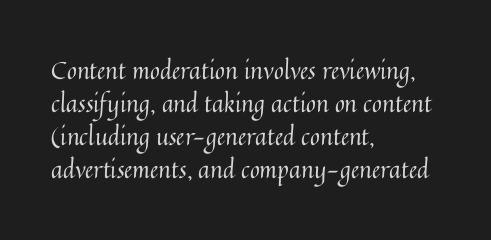
The image shows 24 px text type; set left-aligned, normal line spacing (1.38x), normal letter spacing, not underlined.
